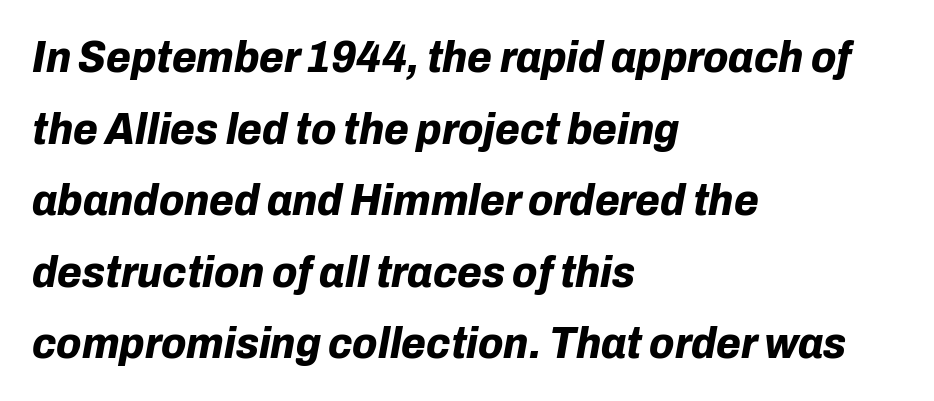
The image shows 45 px bold type, italic (leaning right); set left-aligned, normal line spacing (1.59x), normal letter spacing, not underlined; low stroke contrast and a medium x-height.
